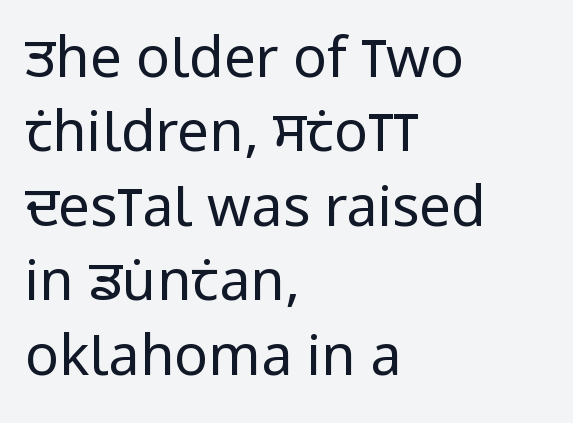
Q: Is the text bold? A: No.
Q: Is the text italic (slanted)? A: No, it is upright.
Q: Is the typeface a serif or a sans-serif typeface? A: Sans-serif.
Q: Is the text underlined? A: No.
Q: How is the paragraph aligned? A: Left-aligned.
Q: Is the spacing between letters normal or unusually wide? A: Normal.
Q: Is the spacing between lines tight, normal or loose? A: Normal.
Q: Width (condensed, normal, or wide)? A: Condensed.
Q: Stroke contrast? A: Low.
Q: x-height? A: Large.
Q: Monospaced? A: No.
